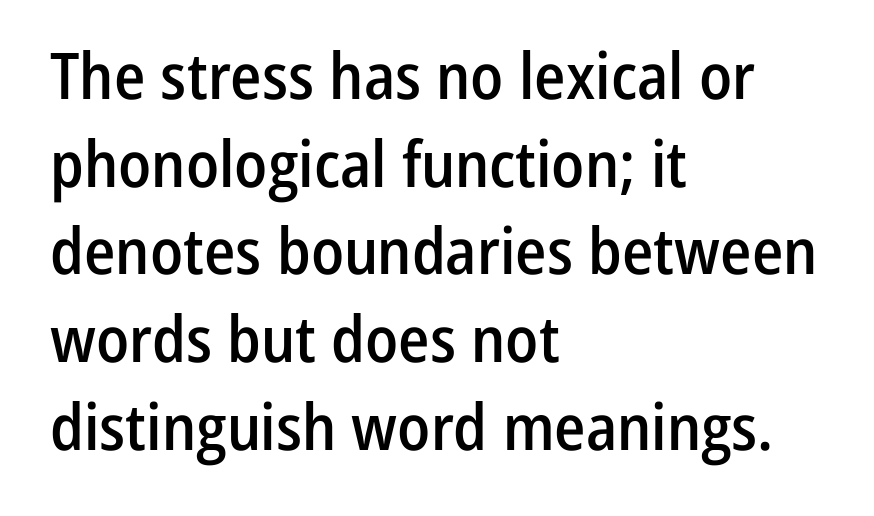
The image shows 64 px semibold, condensed sans-serif type, upright; set left-aligned, normal line spacing (1.37x), normal letter spacing, not underlined; low stroke contrast and a medium x-height.
